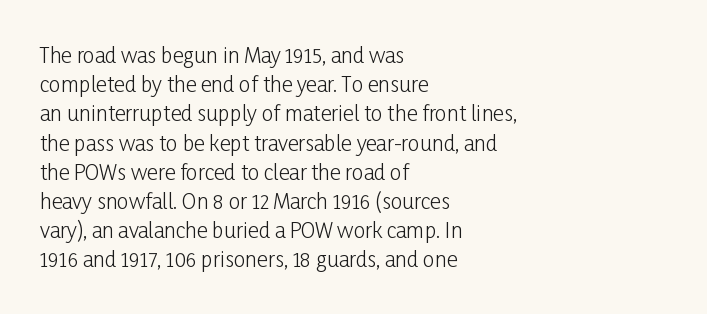
{"italic": "no", "bold": "no", "underline": "no", "align": "left", "line_spacing": "normal", "line_spacing_ratio": 1.39, "letter_spacing": "normal", "letter_spacing_em": 0.0, "glyph_px": 21}
